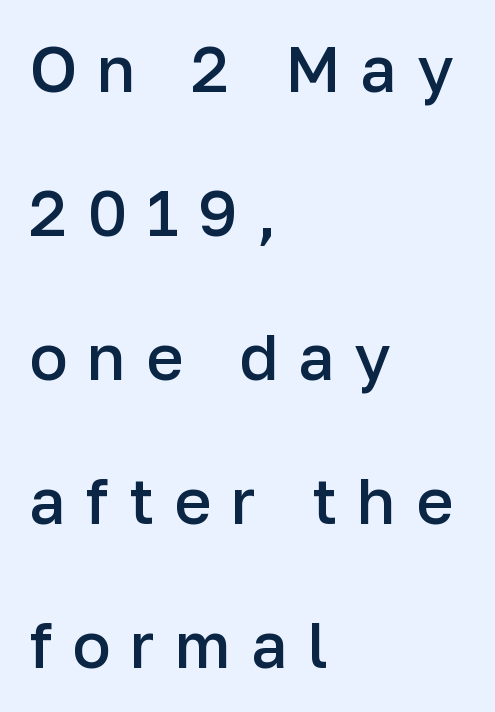
Stroke thickness is moderately raised; the sample reads as semibold. Inter-character spacing is expanded well beyond the font's built-in metrics. Serifs: no, the terminals of the letterforms are clean. This is the regular roman posture of the typeface.
